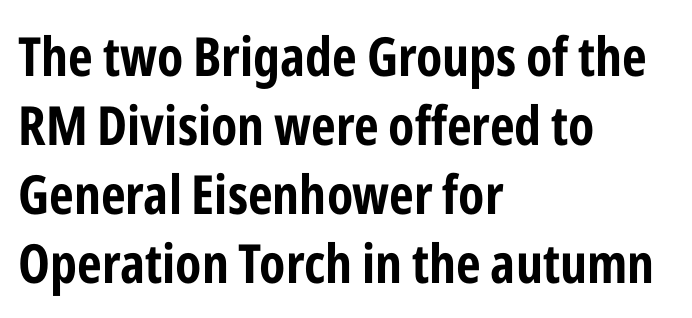
{"serif": "no", "italic": "no", "bold": "yes", "weight": "bold", "width": "condensed", "stroke_contrast": "low", "x_height": "medium", "monospaced": "no", "underline": "no", "align": "left", "line_spacing": "normal", "line_spacing_ratio": 1.28, "letter_spacing": "normal", "letter_spacing_em": 0.0, "glyph_px": 54}
